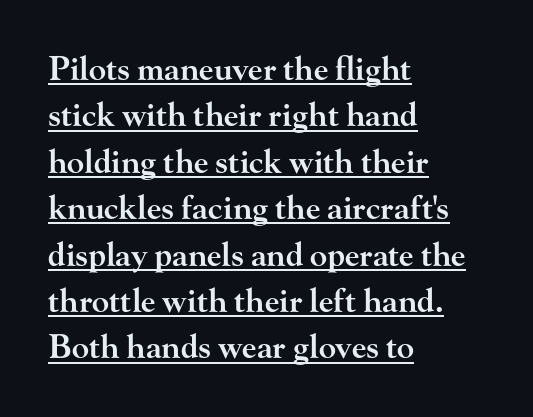
{"serif": "yes", "italic": "no", "bold": "semi", "weight": "semibold", "width": "wide", "stroke_contrast": "high", "x_height": "small", "monospaced": "no", "underline": "yes", "align": "left", "line_spacing": "normal", "line_spacing_ratio": 1.45, "letter_spacing": "normal", "letter_spacing_em": 0.0, "glyph_px": 32}
